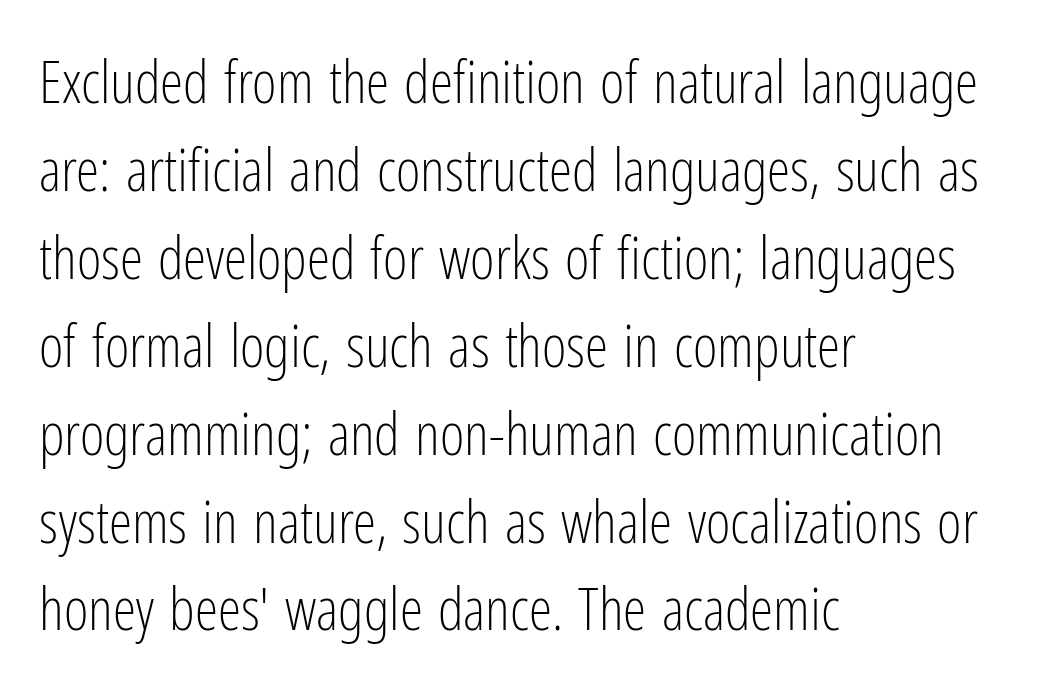
Q: Is the text bold? A: No.
Q: Is the text italic (slanted)? A: No, it is upright.
Q: Is the typeface a serif or a sans-serif typeface? A: Sans-serif.
Q: Is the text underlined? A: No.
Q: How is the paragraph aligned? A: Left-aligned.
Q: Is the spacing between letters normal or unusually wide? A: Normal.
Q: Is the spacing between lines tight, normal or loose? A: Normal.
Q: Width (condensed, normal, or wide)? A: Condensed.
Q: Stroke contrast? A: Low.
Q: x-height? A: Medium.
Q: Monospaced? A: No.
